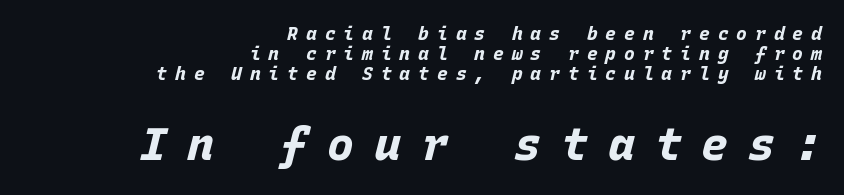
{"italic": "yes", "lean": "right", "slant_degrees": 15, "bold": "yes", "weight": "bold", "width": "normal", "stroke_contrast": "low", "x_height": "large", "monospaced": "yes", "underline": "no", "align": "right", "line_spacing": "tight", "line_spacing_ratio": 1.1, "letter_spacing": "wide", "letter_spacing_em": 0.44, "larger_block": "second", "size_ratio": 2.5, "glyph_px": 45}
